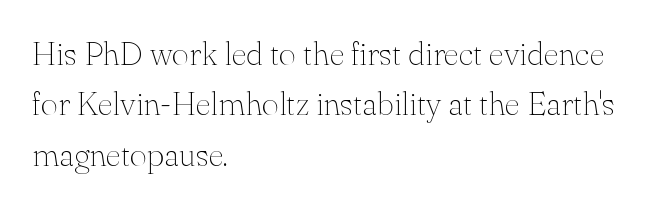
{"serif": "yes", "italic": "no", "bold": "no", "weight": "thin", "width": "normal", "stroke_contrast": "medium", "x_height": "small", "monospaced": "no", "underline": "no", "align": "left", "line_spacing": "normal", "line_spacing_ratio": 1.53, "letter_spacing": "normal", "letter_spacing_em": 0.0, "glyph_px": 33}
